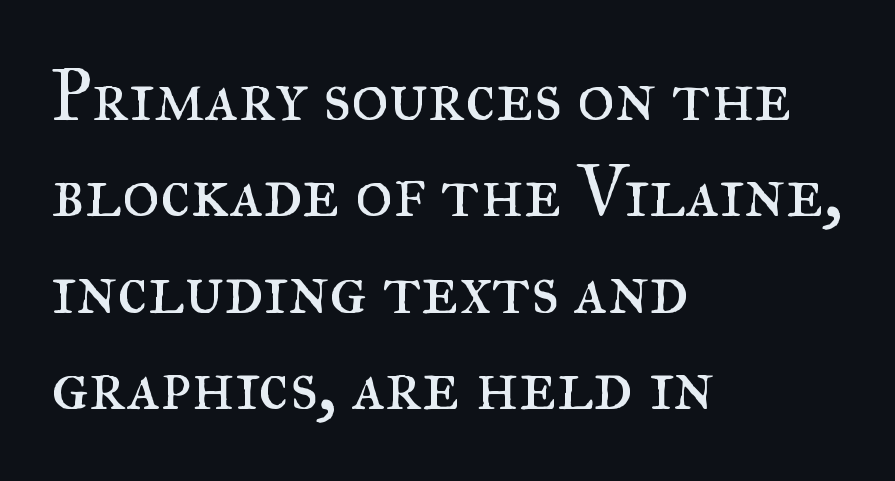
The image shows 72 px regular-weight serif type, upright; set left-aligned, normal line spacing (1.34x), normal letter spacing, not underlined; medium stroke contrast and a small x-height.
